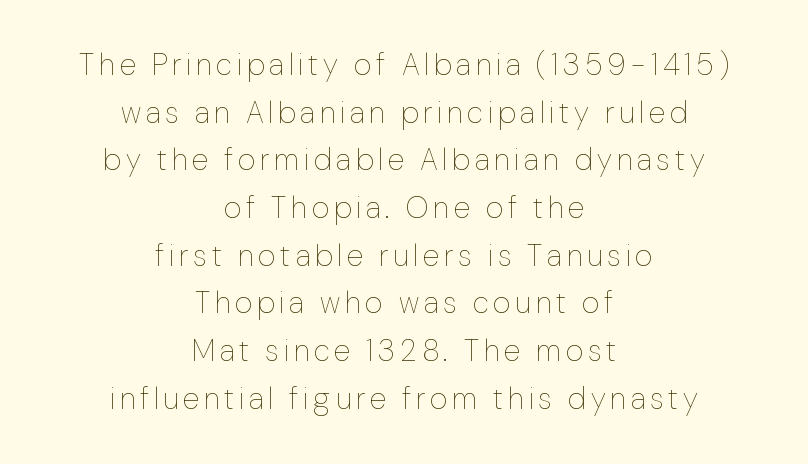
Ink coverage per letter is moderate at most. A student would call this center alignment; a typographer would say set centered. The lettering holds an erect, upright posture throughout. Honestly, there is no underline to notice here at all. Varying glyph widths throughout — classic text-font behaviour.
